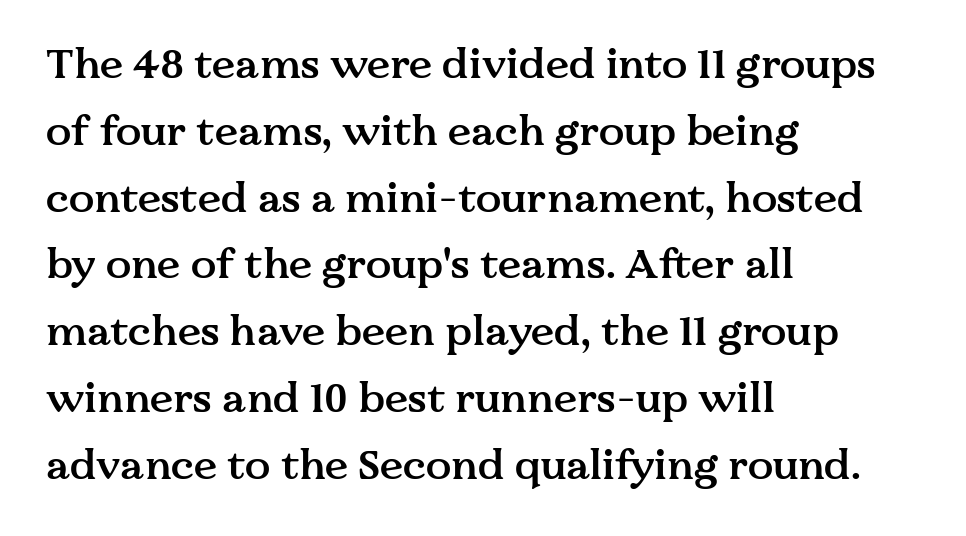
Italic: no, the glyphs are upright roman. The rendering uses natural spacing where letterforms have individual widths. The lines in this sample share a left origin and differ only in where they stop. Set as a demibold, roughly 600 on the weight scale. The rows are spaced the way most documents space them.
